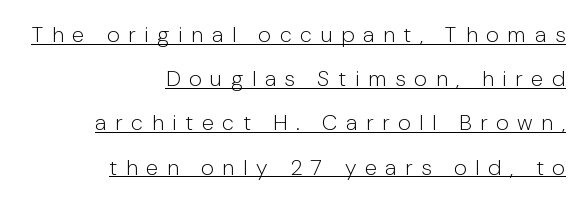
The image shows 22 px text type, upright; set right-aligned, loose line spacing (2.01x), unusually wide letter spacing (+0.39 em), underlined.
